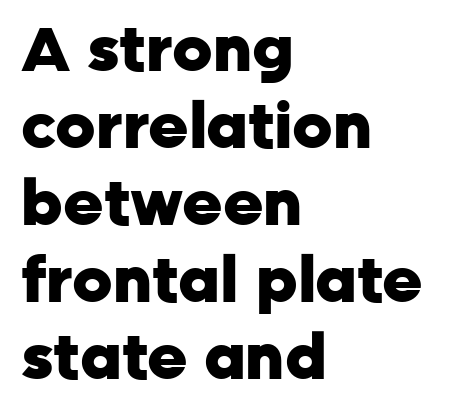
Q: Is the text bold? A: Yes.
Q: Is the text italic (slanted)? A: No, it is upright.
Q: Is the typeface a serif or a sans-serif typeface? A: Sans-serif.
Q: Is the text underlined? A: No.
Q: How is the paragraph aligned? A: Left-aligned.
Q: Is the spacing between letters normal or unusually wide? A: Normal.
Q: Width (condensed, normal, or wide)? A: Normal.
Q: Stroke contrast? A: Low.
Q: x-height? A: Medium.
Q: Monospaced? A: No.
